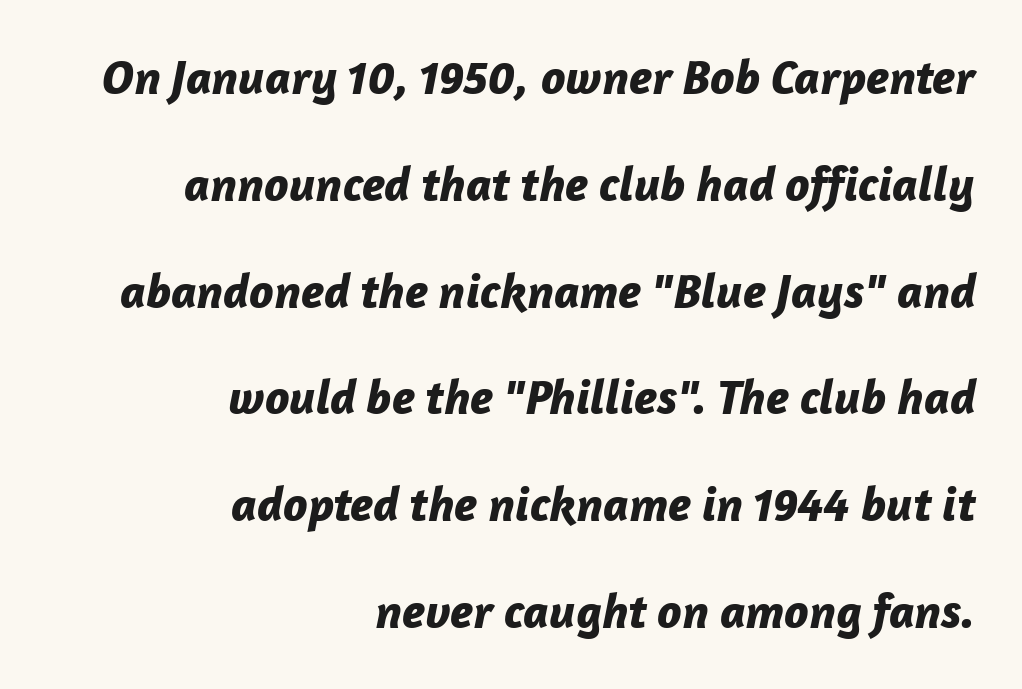
{"italic": "yes", "lean": "right", "slant_degrees": 12, "bold": "yes", "weight": "bold", "width": "normal", "stroke_contrast": "low", "x_height": "medium", "monospaced": "no", "underline": "no", "align": "right", "line_spacing": "loose", "line_spacing_ratio": 2.18, "letter_spacing": "normal", "letter_spacing_em": 0.0, "glyph_px": 49}
